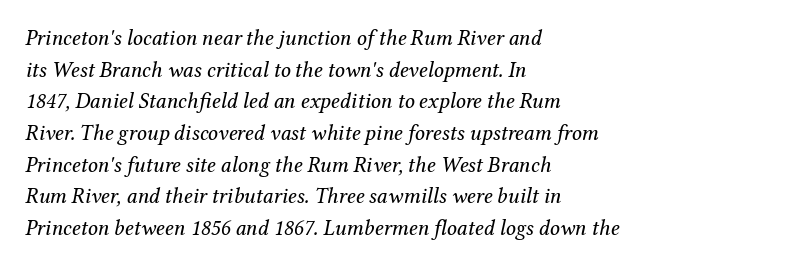
The image shows 22 px text type, italic (leaning right); set left-aligned, normal line spacing (1.44x), normal letter spacing, not underlined.
